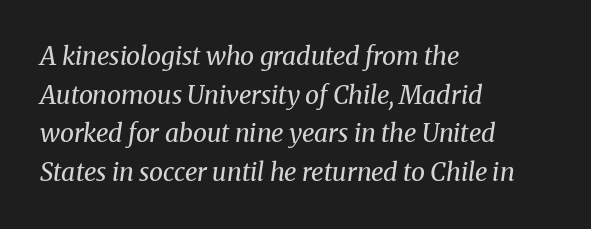
The image shows 25 px text type, italic (leaning right); set left-aligned, normal line spacing (1.55x), normal letter spacing, not underlined.
